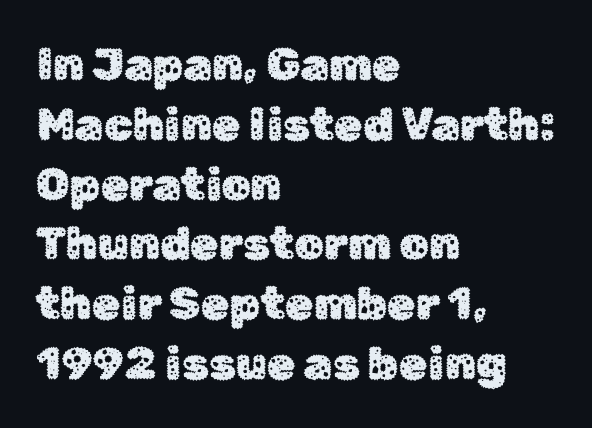
The image shows 46 px sans-serif type, upright; set left-aligned, normal line spacing (1.3x), normal letter spacing, not underlined; low stroke contrast and a medium x-height.
